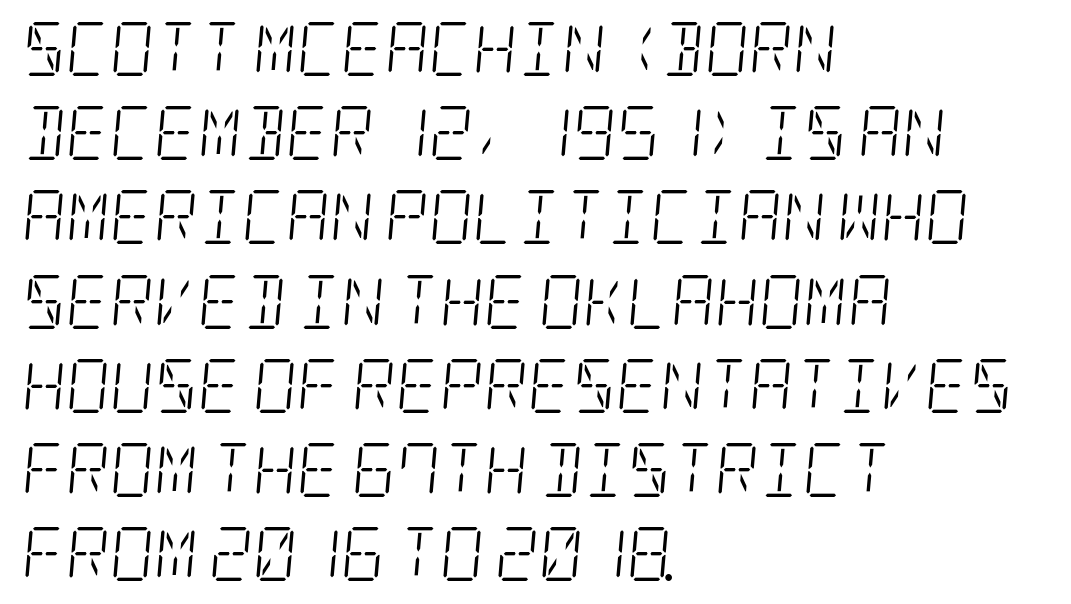
{"serif": "yes", "italic": "yes", "lean": "right", "slant_degrees": 5, "bold": "no", "weight": "light", "width": "condensed", "stroke_contrast": "low", "x_height": "large", "underline": "no", "align": "left", "line_spacing": "normal", "line_spacing_ratio": 1.56, "letter_spacing": "normal", "letter_spacing_em": 0.0, "glyph_px": 54}
